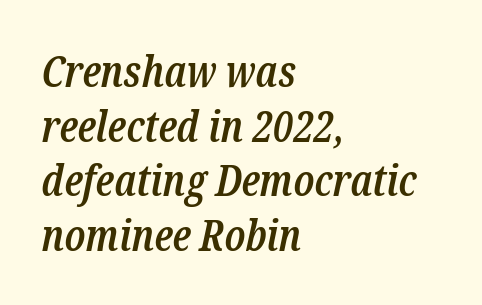
{"serif": "yes", "italic": "yes", "lean": "right", "slant_degrees": 12, "bold": "semi", "weight": "semibold", "width": "condensed", "stroke_contrast": "low", "x_height": "medium", "monospaced": "no", "underline": "no", "align": "left", "line_spacing": "normal", "line_spacing_ratio": 1.27, "letter_spacing": "normal", "letter_spacing_em": 0.0, "glyph_px": 43}
